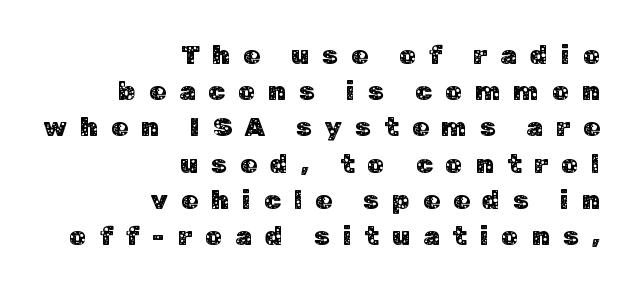
{"italic": "no", "underline": "no", "align": "right", "line_spacing": "normal", "line_spacing_ratio": 1.34, "letter_spacing": "wide", "letter_spacing_em": 0.48, "glyph_px": 27}
